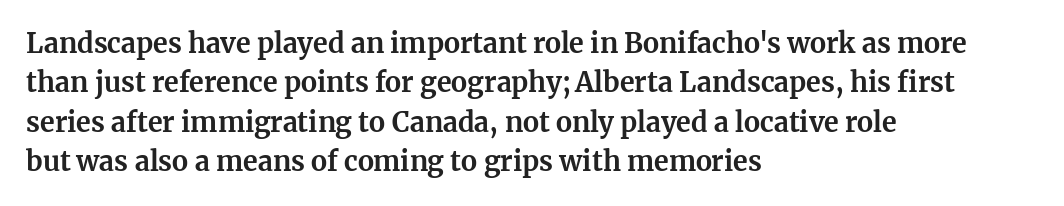
{"italic": "no", "bold": "yes", "underline": "no", "align": "left", "line_spacing": "normal", "line_spacing_ratio": 1.46, "letter_spacing": "normal", "letter_spacing_em": 0.0, "glyph_px": 27}
